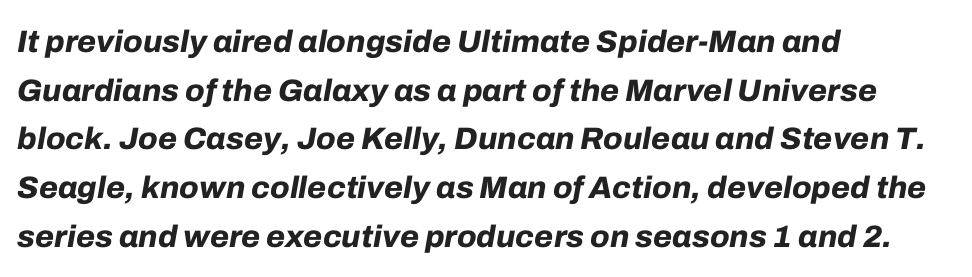
Plenty of ink on the page — the face is bold. Does the leading feel generous? No, just average. Which margin do the lines hug? The left one — the right edge is uneven. Varying glyph widths throughout — classic text-font behaviour. Characters follow at the spacing the type designer built in. In terms of posture, this sample is oblique.
